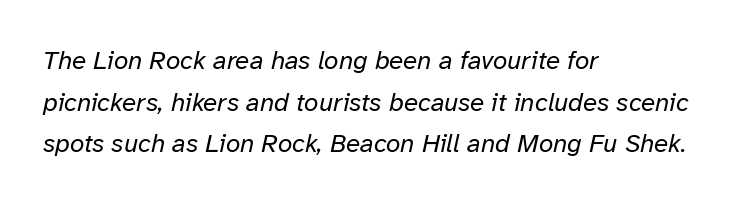
{"italic": "yes", "lean": "right", "slant_degrees": 12, "bold": "no", "underline": "no", "align": "left", "line_spacing": "normal", "line_spacing_ratio": 1.6, "letter_spacing": "normal", "letter_spacing_em": 0.0, "glyph_px": 26}
